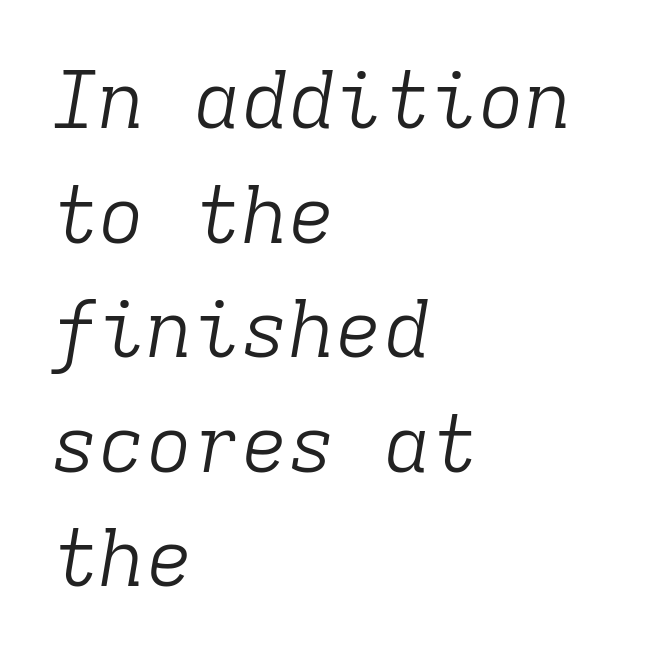
The image shows 79 px light serif type, italic (leaning right), monospaced; set left-aligned, normal line spacing (1.45x), normal letter spacing, not underlined; low stroke contrast and a medium x-height.
